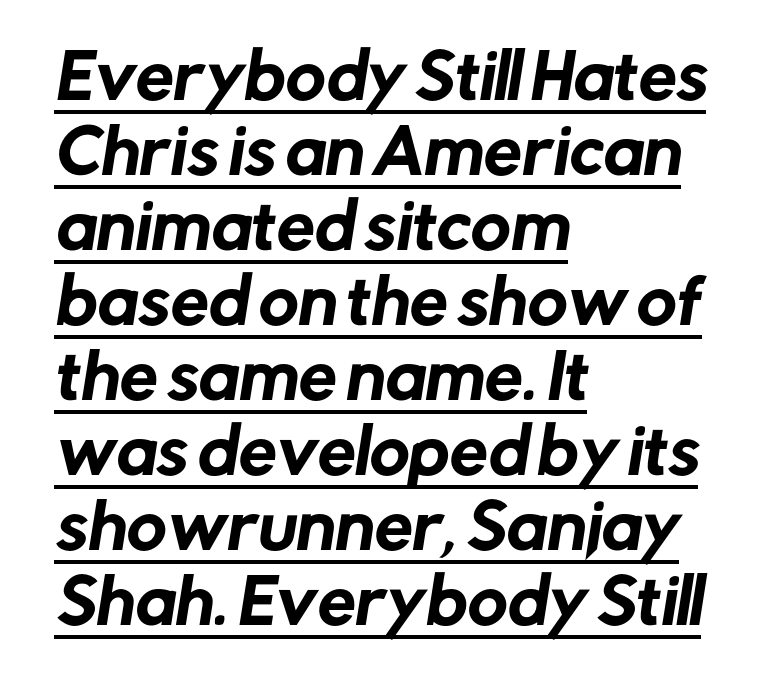
The image shows 61 px sans-serif type; set left-aligned, line spacing 1.23x, normal letter spacing, underlined; low stroke contrast and a medium x-height.
